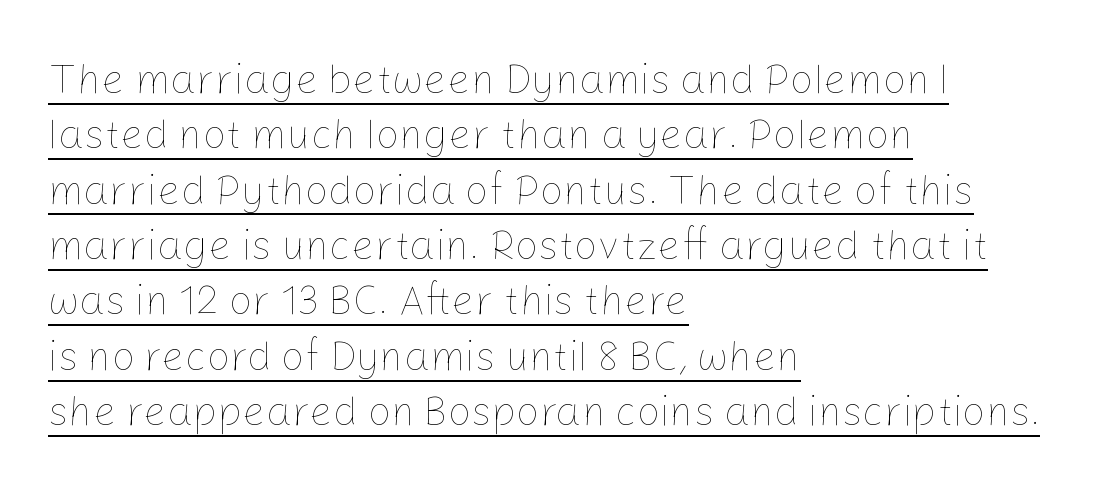
These lines stack with their left ends in a neat column. Weight class: somewhere from thin through regular. These lines sit exactly where default settings would place them. The lettering stays uniformly vertical, giving the passage a roman look. Here the designer chose a conventional face with non-uniform glyph widths. Notice how a bar underscores the lettering throughout.
